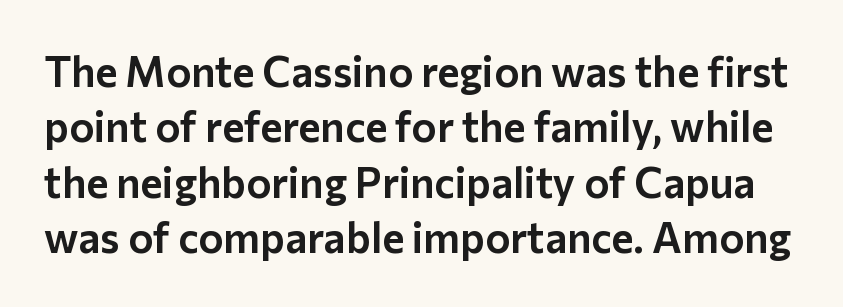
Q: Is the text italic (slanted)? A: No, it is upright.
Q: Is the typeface a serif or a sans-serif typeface? A: Sans-serif.
Q: Is the text underlined? A: No.
Q: Is the spacing between letters normal or unusually wide? A: Normal.
Q: Is the spacing between lines tight, normal or loose? A: Normal.
Q: Width (condensed, normal, or wide)? A: Normal.
Q: Stroke contrast? A: Low.
Q: x-height? A: Medium.
Q: Monospaced? A: No.
